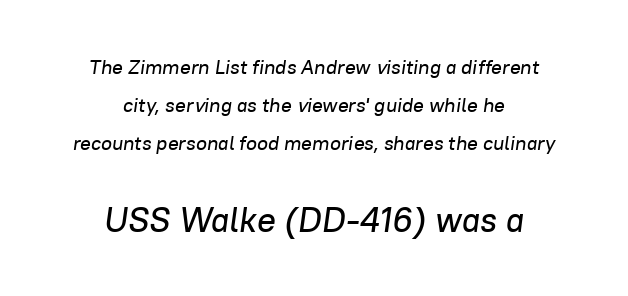
{"italic": "yes", "lean": "right", "slant_degrees": 8, "width": "normal", "stroke_contrast": "low", "x_height": "medium", "monospaced": "no", "underline": "no", "align": "center", "line_spacing": "loose", "line_spacing_ratio": 1.91, "letter_spacing": "normal", "letter_spacing_em": 0.0, "larger_block": "second", "size_ratio": 1.75, "glyph_px": 35}
